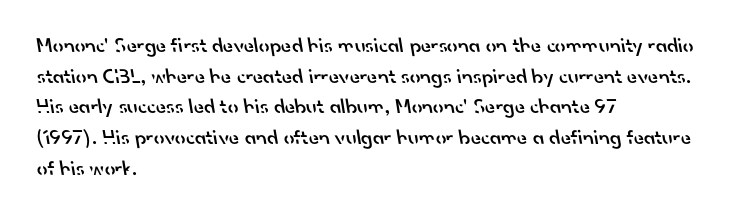
Q: Is the text bold? A: Semi-bold.
Q: Is the text underlined? A: No.
Q: How is the paragraph aligned? A: Left-aligned.
Q: Is the spacing between letters normal or unusually wide? A: Normal.
Q: Is the spacing between lines tight, normal or loose? A: Normal.
